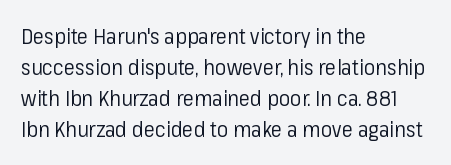
No chunkiness to these letters — they're not bold. The area under the type is left untouched. This rendering uses left alignment, leaving the right contour irregular. The font's upright variant was chosen for this text. Compared with typical body copy, the letter spacing here is the same.
